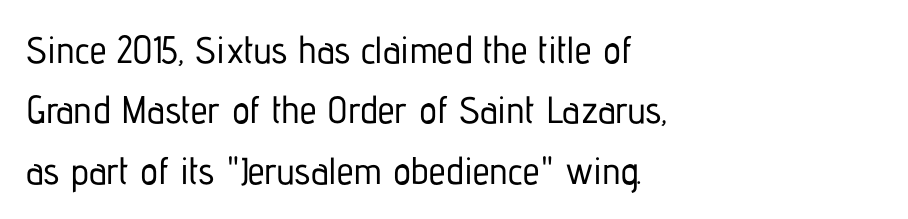
Descenders hang freely into open space. The lines are quadded left. These lines are rendered in a variable-pitch font. In terms of letterspacing, this is plain default setting. This block has exactly the height ordinary leading produces. Does the lettering tilt? It doesn't — this is upright.
